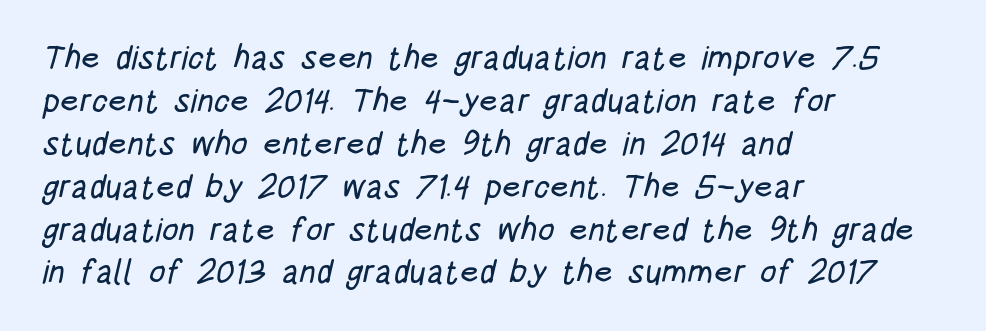
Horizontally, the lines are justified to the leading edge only. This sample has the flowing, uneven cadence of proportional lettering. Spacing between characters is what you'd get straight out of the box. Has an underline been added? It has not. If you measured baseline to baseline, you'd find a middling distance. Unlike a traditional serif, this face leaves its strokes unadorned.
